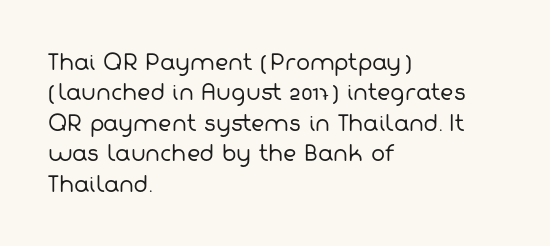
Q: Is the text bold? A: No.
Q: Is the text underlined? A: No.
Q: How is the paragraph aligned? A: Left-aligned.
Q: Is the spacing between letters normal or unusually wide? A: Normal.
Q: Is the spacing between lines tight, normal or loose? A: Normal.
